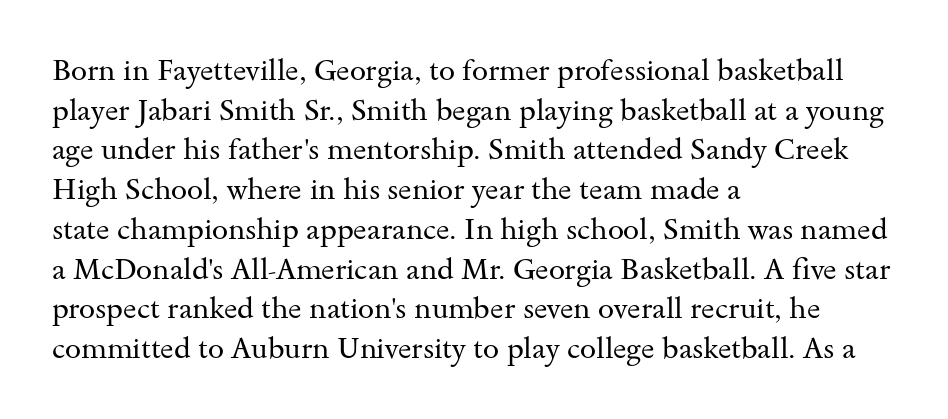
The image shows 29 px regular-weight, wide serif type, upright; set left-aligned, normal line spacing (1.37x), normal letter spacing, not underlined; medium stroke contrast and a small x-height.
